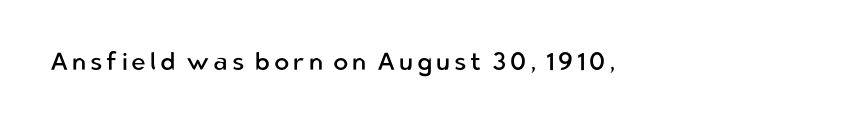
{"italic": "no", "bold": "no", "underline": "no", "glyph_px": 25}
